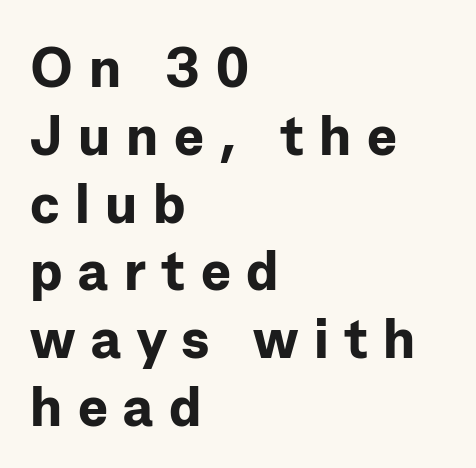
The letters are bold, with thick, heavy strokes. Visually the block forms a straight wall on the left and a jagged coastline on the right. These lines are rendered in a variable-pitch font. The type family on display is of the sans-serif kind. Designer's note — italics off, roman on.
